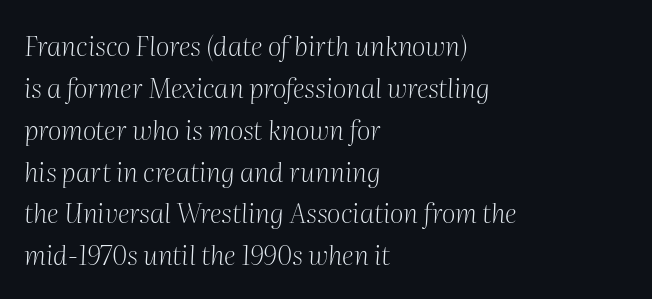
The image shows 27 px text type, italic (leaning right); set left-aligned, normal line spacing (1.55x), normal letter spacing, not underlined.
